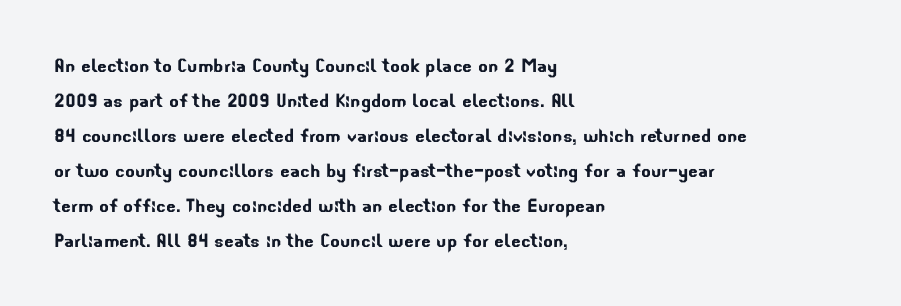
The image shows 23 px text type; set left-aligned, normal line spacing (1.52x), normal letter spacing, not underlined.
